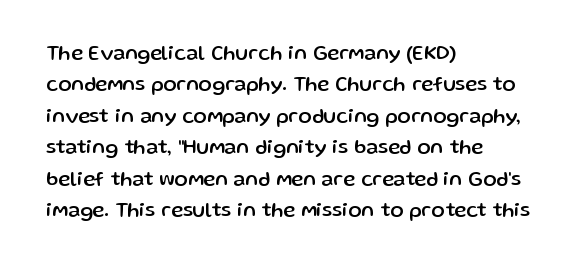
{"italic": "no", "underline": "no", "align": "left", "line_spacing": "normal", "line_spacing_ratio": 1.57, "letter_spacing": "normal", "letter_spacing_em": 0.0, "glyph_px": 20}
